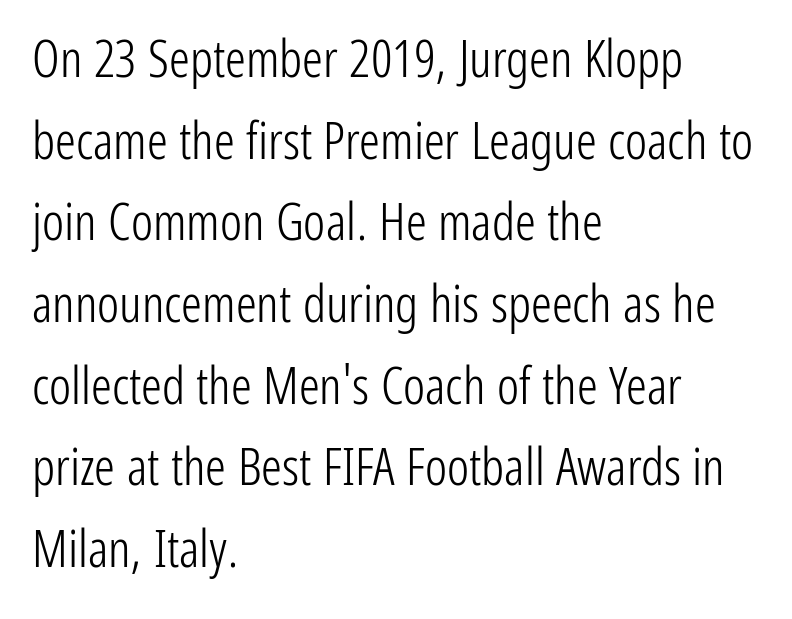
{"serif": "no", "italic": "no", "bold": "no", "weight": "light", "width": "condensed", "stroke_contrast": "low", "x_height": "medium", "monospaced": "no", "underline": "no", "align": "left", "line_spacing": "normal", "line_spacing_ratio": 1.57, "letter_spacing": "normal", "letter_spacing_em": 0.0, "glyph_px": 52}
